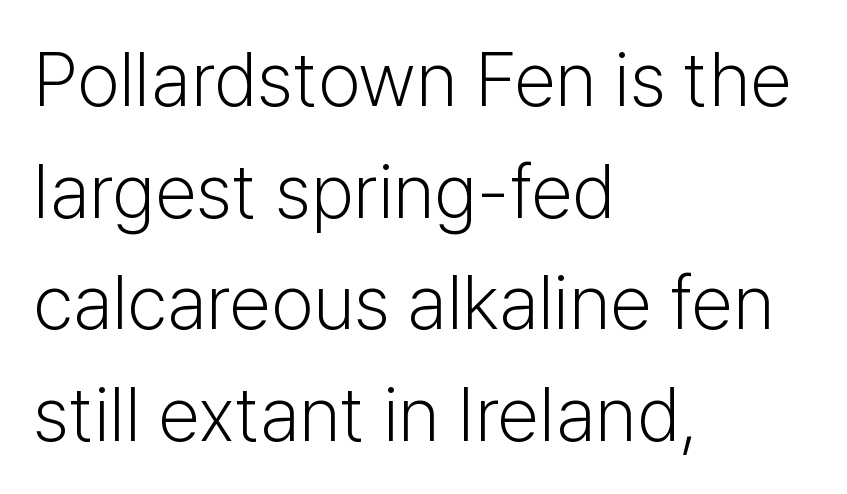
Q: Is the text bold? A: No.
Q: Is the text italic (slanted)? A: No, it is upright.
Q: Is the typeface a serif or a sans-serif typeface? A: Sans-serif.
Q: Is the text underlined? A: No.
Q: How is the paragraph aligned? A: Left-aligned.
Q: Is the spacing between letters normal or unusually wide? A: Normal.
Q: Is the spacing between lines tight, normal or loose? A: Normal.
Q: Width (condensed, normal, or wide)? A: Normal.
Q: Stroke contrast? A: Low.
Q: x-height? A: Medium.
Q: Monospaced? A: No.
